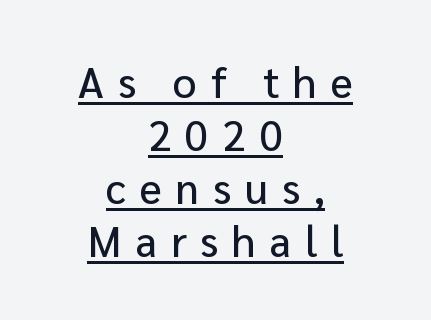
Q: Is the text italic (slanted)? A: No, it is upright.
Q: Is the typeface a serif or a sans-serif typeface? A: Sans-serif.
Q: Is the text underlined? A: Yes.
Q: How is the paragraph aligned? A: Centered.
Q: Is the spacing between letters normal or unusually wide? A: Unusually wide.
Q: Is the spacing between lines tight, normal or loose? A: Normal.
Q: Width (condensed, normal, or wide)? A: Normal.
Q: Stroke contrast? A: Low.
Q: x-height? A: Medium.
Q: Monospaced? A: No.
